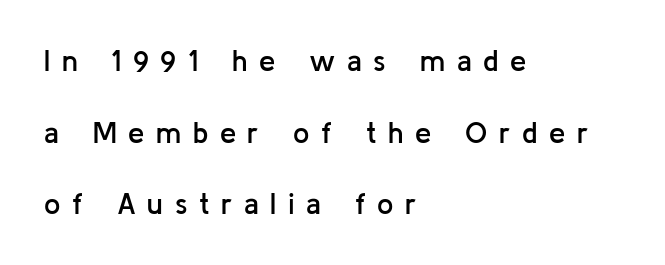
{"serif": "no", "italic": "no", "bold": "semi", "weight": "semibold", "width": "normal", "stroke_contrast": "low", "x_height": "medium", "monospaced": "no", "underline": "no", "align": "left", "line_spacing": "loose", "line_spacing_ratio": 2.47, "letter_spacing": "wide", "letter_spacing_em": 0.4, "glyph_px": 29}
